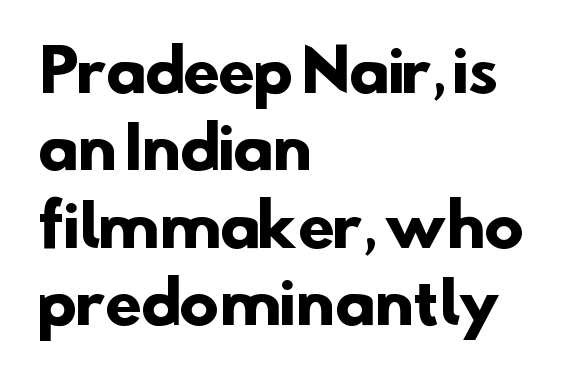
The image shows 59 px heavy sans-serif type; set left-aligned, normal line spacing (1.31x), normal letter spacing, not underlined; low stroke contrast and a small x-height.
